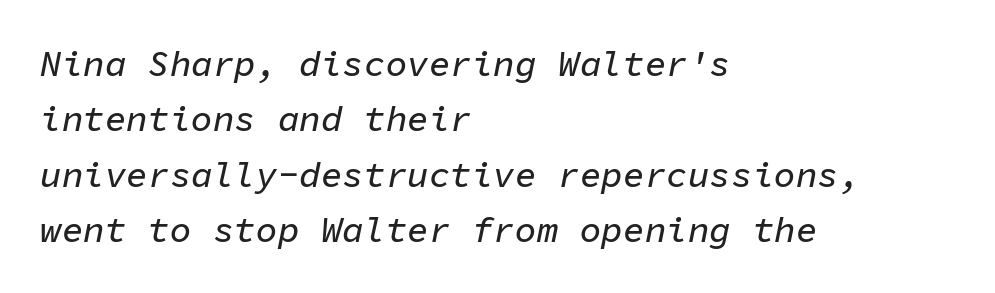
Q: Is the text italic (slanted)? A: Yes, it leans right by about 11 degrees.
Q: Is the text underlined? A: No.
Q: How is the paragraph aligned? A: Left-aligned.
Q: Is the spacing between letters normal or unusually wide? A: Normal.
Q: Is the spacing between lines tight, normal or loose? A: Normal.
Q: Width (condensed, normal, or wide)? A: Normal.
Q: Stroke contrast? A: Low.
Q: x-height? A: Medium.
Q: Monospaced? A: Yes.
